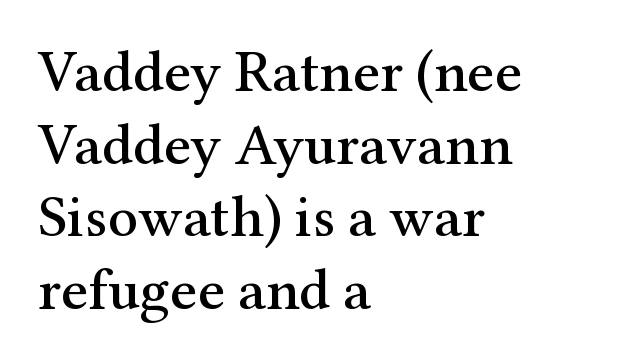
Q: Is the text italic (slanted)? A: No, it is upright.
Q: Is the typeface a serif or a sans-serif typeface? A: Serif.
Q: Is the text underlined? A: No.
Q: How is the paragraph aligned? A: Left-aligned.
Q: Is the spacing between letters normal or unusually wide? A: Normal.
Q: Width (condensed, normal, or wide)? A: Normal.
Q: Stroke contrast? A: Medium.
Q: x-height? A: Medium.
Q: Monospaced? A: No.
